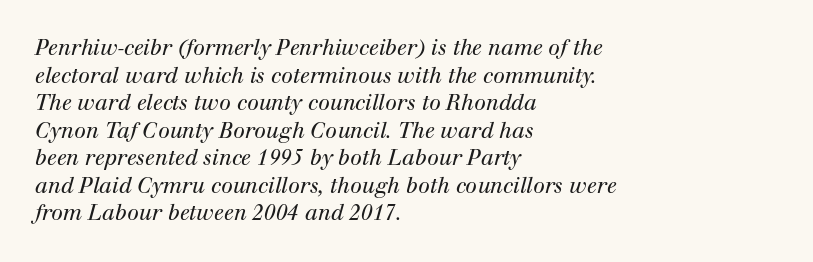
{"italic": "yes", "lean": "right", "slant_degrees": 12, "bold": "no", "underline": "no", "align": "left", "line_spacing": "normal", "line_spacing_ratio": 1.31, "letter_spacing": "normal", "letter_spacing_em": 0.0, "glyph_px": 21}
